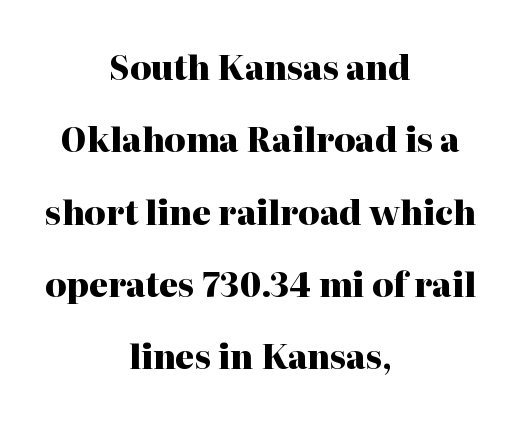
Is there much room between lines? Yes — plenty of vertical air separates them. Every letter is thick-stroked: bold, no question. The gap between lines stays unmarked. There is no visible air inserted between adjacent glyphs. The lines in this sample share a center point and differ in where they start and stop. The letters stand straight up with perfectly vertical stems.
